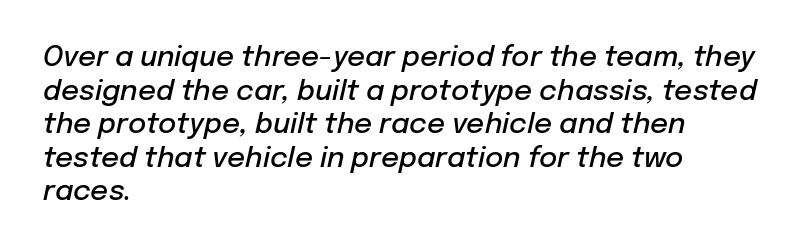
Q: Is the text bold? A: Semi-bold.
Q: Is the text italic (slanted)? A: Yes, it leans right by about 12 degrees.
Q: Is the text underlined? A: No.
Q: How is the paragraph aligned? A: Left-aligned.
Q: Is the spacing between letters normal or unusually wide? A: Normal.
Q: Width (condensed, normal, or wide)? A: Normal.
Q: Stroke contrast? A: Low.
Q: x-height? A: Medium.
Q: Monospaced? A: No.
